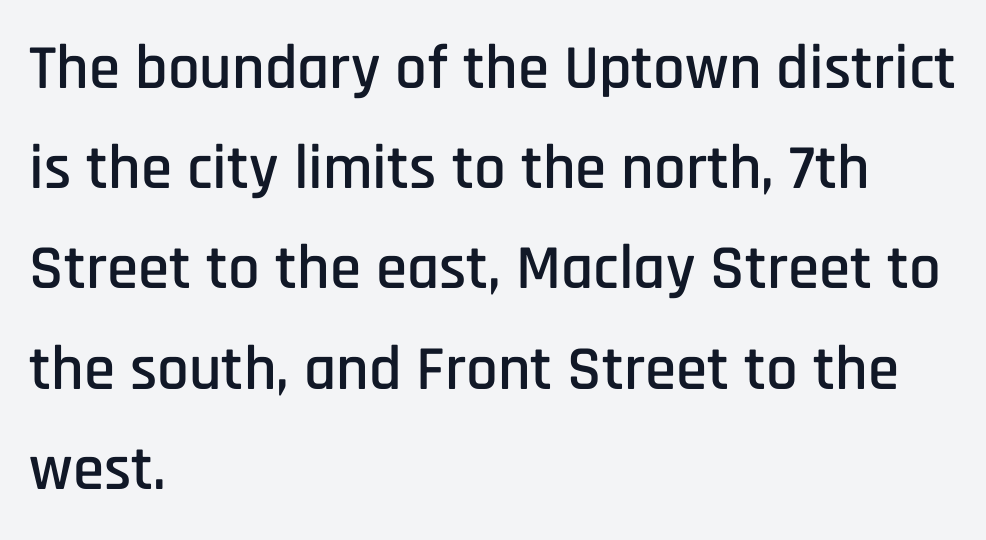
Q: Is the text italic (slanted)? A: No, it is upright.
Q: Is the typeface a serif or a sans-serif typeface? A: Sans-serif.
Q: Is the text underlined? A: No.
Q: How is the paragraph aligned? A: Left-aligned.
Q: Is the spacing between letters normal or unusually wide? A: Normal.
Q: Is the spacing between lines tight, normal or loose? A: Normal.
Q: Width (condensed, normal, or wide)? A: Condensed.
Q: Stroke contrast? A: Low.
Q: x-height? A: Large.
Q: Monospaced? A: No.
